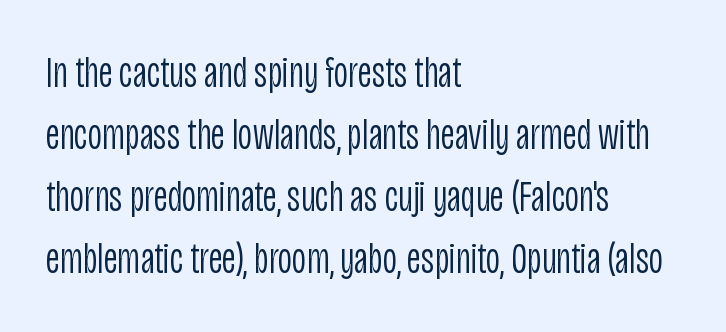
{"serif": "no", "italic": "no", "bold": "no", "weight": "light", "width": "condensed", "stroke_contrast": "low", "x_height": "large", "monospaced": "no", "underline": "no", "align": "left", "line_spacing": "normal", "line_spacing_ratio": 1.41, "letter_spacing": "normal", "letter_spacing_em": 0.0, "glyph_px": 44}
